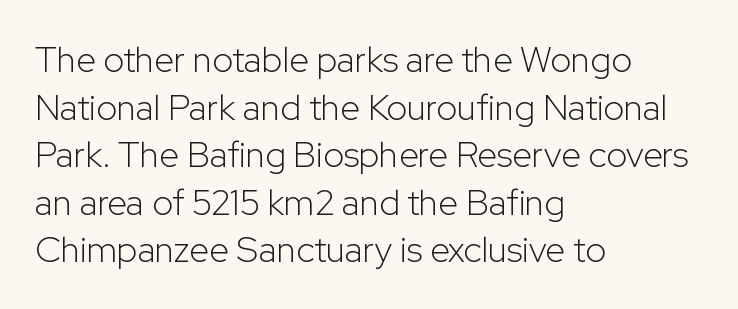
The image shows 36 px light sans-serif type, upright; set left-aligned, normal line spacing (1.32x), normal letter spacing, not underlined; low stroke contrast and a medium x-height.
